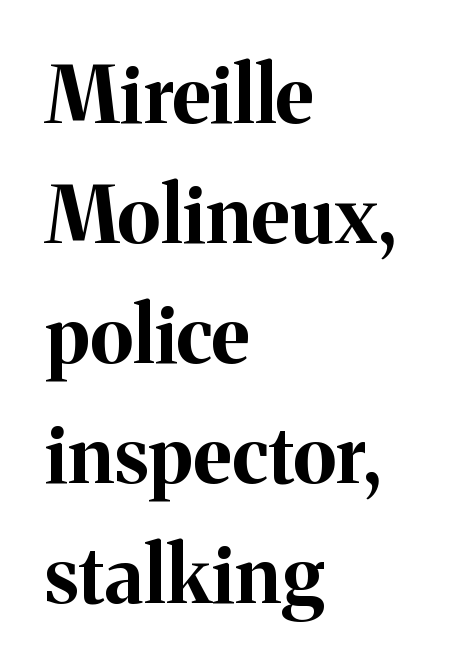
Q: Is the text bold? A: Yes.
Q: Is the text italic (slanted)? A: No, it is upright.
Q: Is the typeface a serif or a sans-serif typeface? A: Serif.
Q: Is the text underlined? A: No.
Q: How is the paragraph aligned? A: Left-aligned.
Q: Is the spacing between letters normal or unusually wide? A: Normal.
Q: Is the spacing between lines tight, normal or loose? A: Normal.
Q: Width (condensed, normal, or wide)? A: Normal.
Q: Stroke contrast? A: Medium.
Q: x-height? A: Medium.
Q: Monospaced? A: No.
